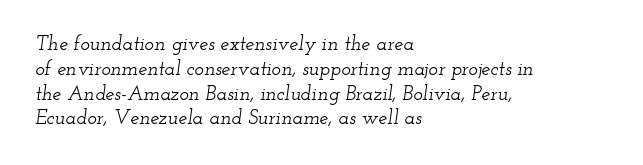
{"italic": "yes", "lean": "right", "slant_degrees": 12, "underline": "no", "align": "left", "line_spacing_ratio": 1.24, "letter_spacing": "normal", "letter_spacing_em": 0.0, "glyph_px": 20}
